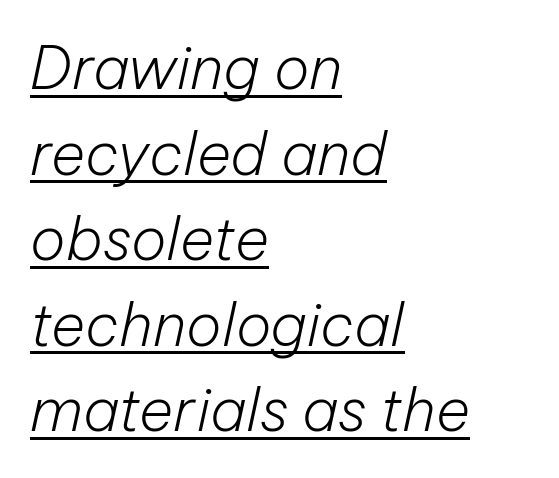
Characters are canted at an angle relative to the baseline's perpendicular. What stands out about the letter spacing? Nothing — it is the standard amount. The characters are drawn with everyday or finer stroke widths. Looks like someone drew a line under every word here.
